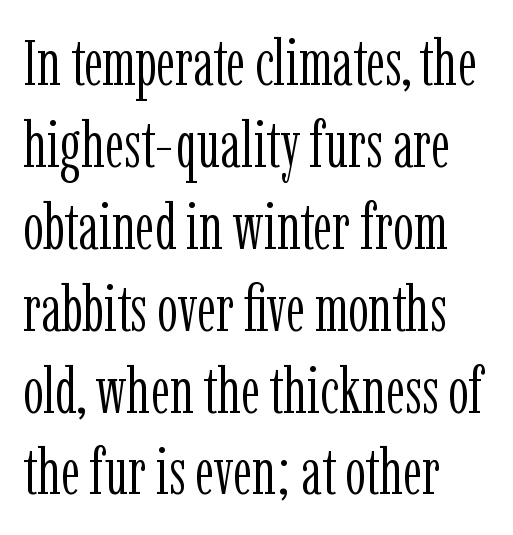
Q: Is the text bold? A: No.
Q: Is the text italic (slanted)? A: No, it is upright.
Q: Is the typeface a serif or a sans-serif typeface? A: Serif.
Q: Is the text underlined? A: No.
Q: How is the paragraph aligned? A: Left-aligned.
Q: Is the spacing between letters normal or unusually wide? A: Normal.
Q: Is the spacing between lines tight, normal or loose? A: Normal.
Q: Width (condensed, normal, or wide)? A: Condensed.
Q: Stroke contrast? A: Low.
Q: x-height? A: Medium.
Q: Monospaced? A: No.
